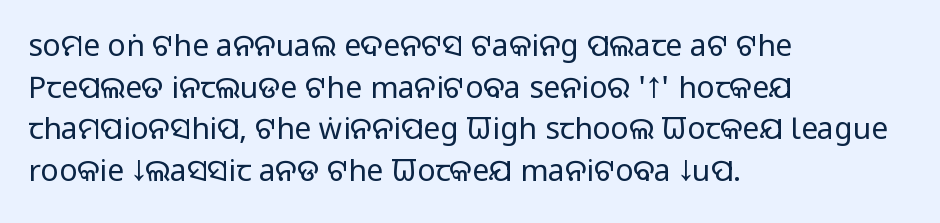
{"serif": "no", "italic": "no", "bold": "no", "weight": "regular", "width": "normal", "stroke_contrast": "low", "x_height": "large", "monospaced": "no", "underline": "no", "align": "left", "line_spacing": "normal", "line_spacing_ratio": 1.39, "letter_spacing": "normal", "letter_spacing_em": 0.0, "glyph_px": 30}
